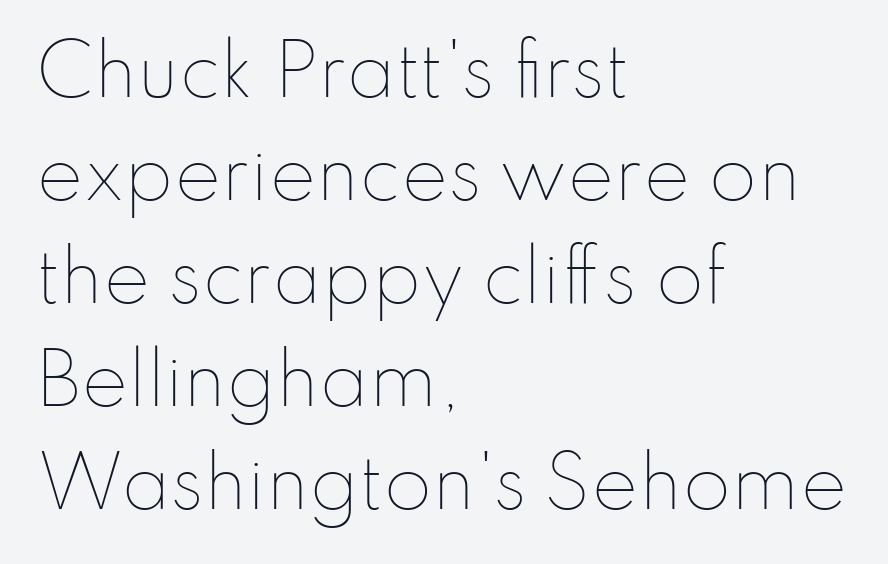
{"italic": "no", "bold": "no", "weight": "thin", "width": "normal", "stroke_contrast": "low", "x_height": "small", "monospaced": "no", "underline": "no", "align": "left", "line_spacing": "normal", "line_spacing_ratio": 1.47, "letter_spacing": "normal", "letter_spacing_em": 0.0, "glyph_px": 70}
